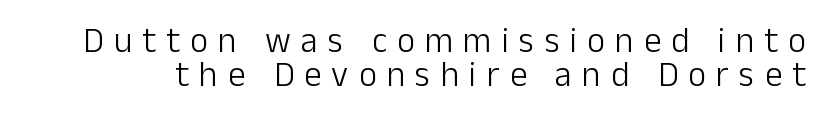
{"serif": "no", "italic": "no", "bold": "no", "weight": "light", "width": "normal", "stroke_contrast": "low", "x_height": "medium", "monospaced": "no", "underline": "no", "line_spacing": "tight", "line_spacing_ratio": 0.97, "letter_spacing": "wide", "letter_spacing_em": 0.29, "glyph_px": 35}
